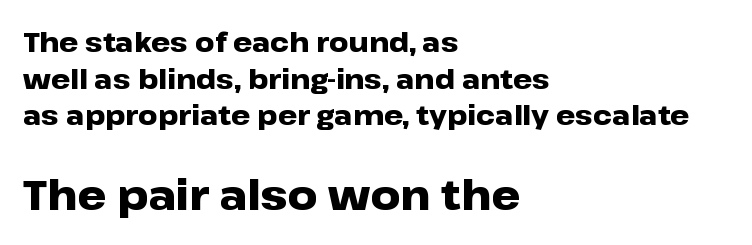
The image shows 41 px heavy, wide sans-serif type, upright; set left-aligned, normal line spacing (1.36x), normal letter spacing, not underlined; the second (bottom) block is 1.52x larger; low stroke contrast and a medium x-height.
